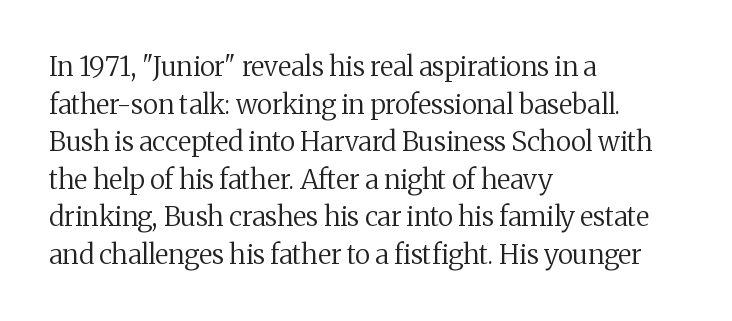
The image shows 27 px text type, upright; set left-aligned, normal line spacing (1.39x), normal letter spacing, not underlined.
